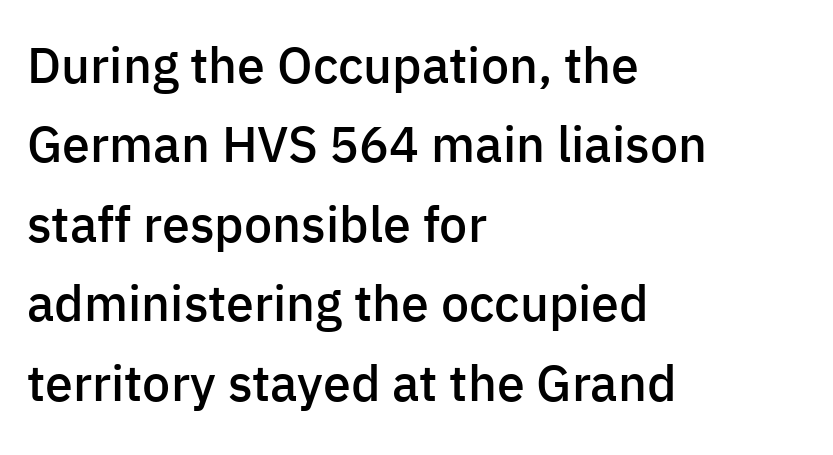
The face used here is proportionally spaced, like ordinary book or web type. The rendering uses a moderate line-height, typical for paragraphs. Glance below the letters and you will spot only blank space. Each letter's strokes conclude bluntly, with no projecting serifs. The face used here is rendered with its standard letterfit. The axis of the letterforms is exactly vertical.
